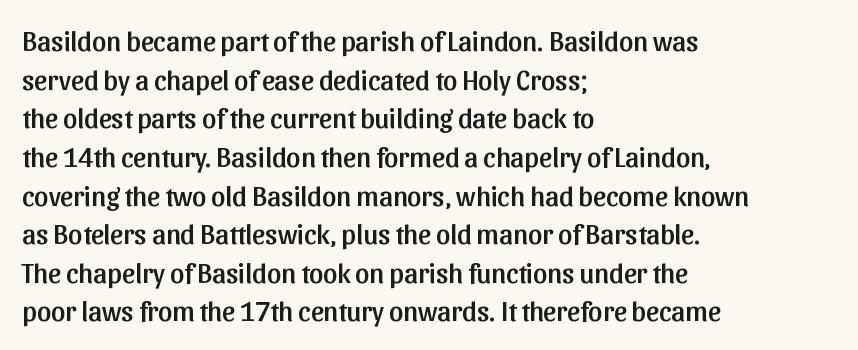
Q: Is the text italic (slanted)? A: No, it is upright.
Q: Is the typeface a serif or a sans-serif typeface? A: Sans-serif.
Q: Is the text underlined? A: No.
Q: How is the paragraph aligned? A: Left-aligned.
Q: Is the spacing between letters normal or unusually wide? A: Normal.
Q: Is the spacing between lines tight, normal or loose? A: Normal.
Q: Width (condensed, normal, or wide)? A: Normal.
Q: Stroke contrast? A: Low.
Q: x-height? A: Medium.
Q: Monospaced? A: No.
